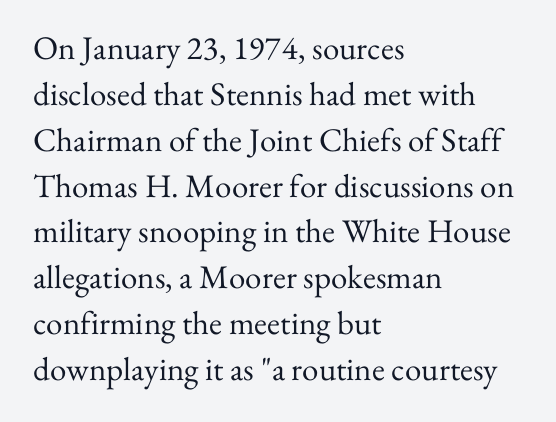
The image shows 33 px regular-weight serif type, upright; set left-aligned, normal line spacing (1.39x), normal letter spacing, not underlined; medium stroke contrast and a small x-height.
